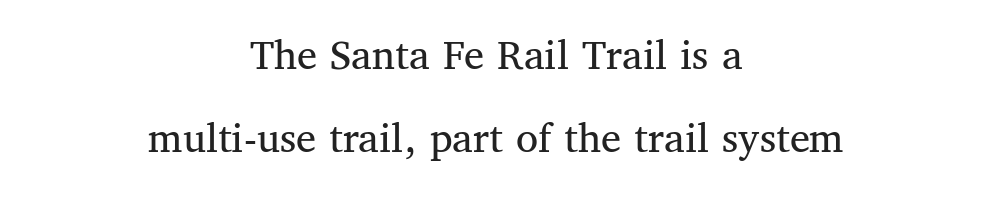
{"serif": "yes", "italic": "no", "bold": "no", "weight": "regular", "width": "normal", "stroke_contrast": "medium", "x_height": "medium", "monospaced": "no", "underline": "no", "align": "center", "line_spacing_ratio": 1.84, "letter_spacing": "normal", "letter_spacing_em": 0.0, "glyph_px": 45}
